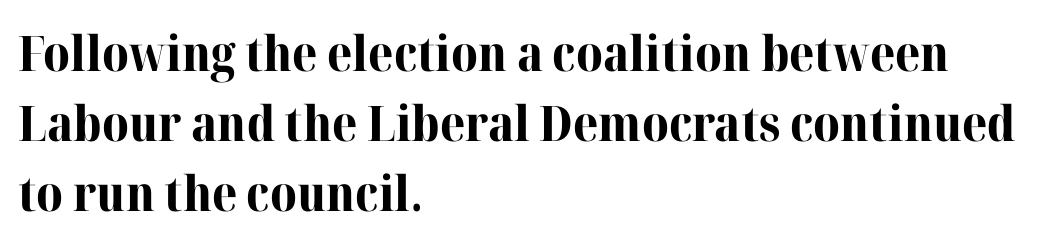
{"serif": "yes", "italic": "no", "bold": "yes", "weight": "bold", "width": "normal", "stroke_contrast": "high", "x_height": "medium", "monospaced": "no", "underline": "no", "align": "left", "line_spacing": "normal", "line_spacing_ratio": 1.43, "letter_spacing": "normal", "letter_spacing_em": 0.0, "glyph_px": 49}
